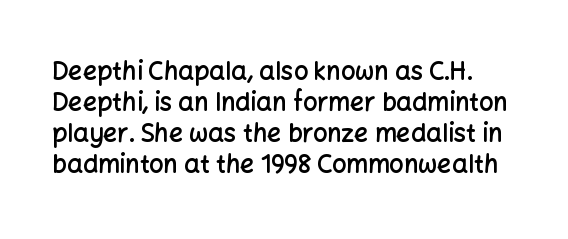
There is no visible air inserted between adjacent glyphs. This is the in-between weight designers call semibold or demi. Is there any slant? The stems are plumb. No word sits above an underline.
